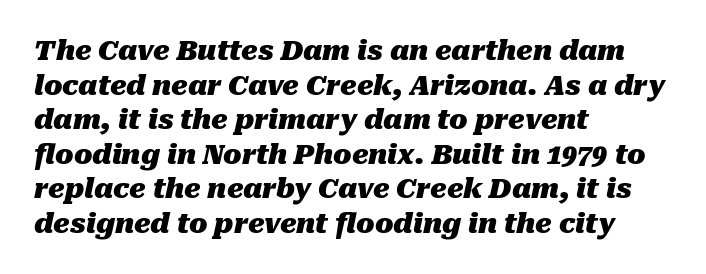
The image shows 27 px bold type, italic (leaning right); set left-aligned, normal line spacing (1.28x), normal letter spacing, not underlined.
